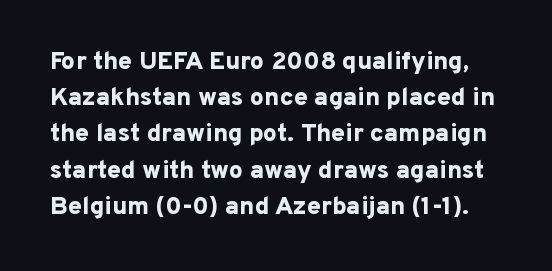
A typesetter would mark this as roman, not italic. Words appear dense and cohesive because spacing is normal. Summary of weight: heavy, a full bold. The gap between lines stays unmarked.
